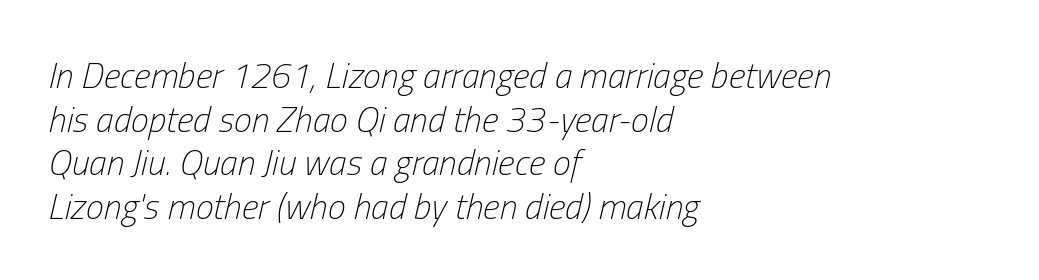
{"italic": "yes", "lean": "right", "slant_degrees": 13, "bold": "no", "weight": "light", "width": "condensed", "stroke_contrast": "low", "x_height": "medium", "monospaced": "no", "underline": "no", "align": "left", "line_spacing_ratio": 1.21, "letter_spacing": "normal", "letter_spacing_em": 0.0, "glyph_px": 36}
